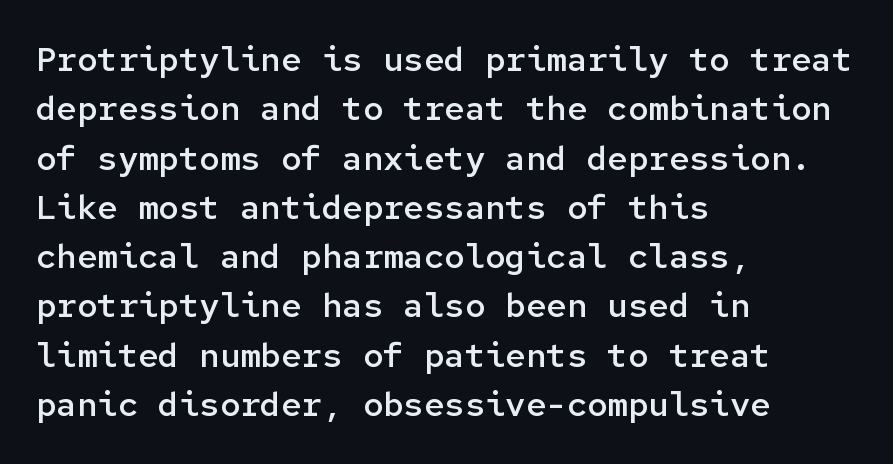
Line beginnings align vertically; line endings do not. Honestly, there is no underline to notice here at all. The type sits square on the baseline with zero lean. The designer went with a sans here, leaving each stem footless. This sample has the even, mechanical cadence of fixed-width lettering.
